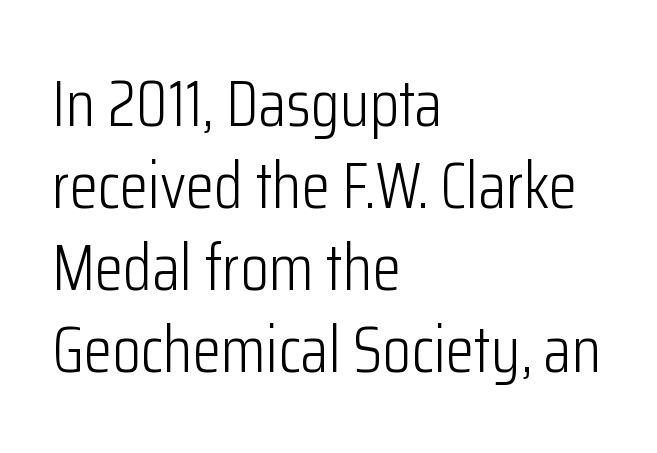
{"serif": "no", "italic": "no", "bold": "no", "weight": "light", "width": "condensed", "stroke_contrast": "low", "x_height": "medium", "monospaced": "no", "underline": "no", "align": "left", "line_spacing": "normal", "line_spacing_ratio": 1.26, "letter_spacing": "normal", "letter_spacing_em": 0.0, "glyph_px": 65}
